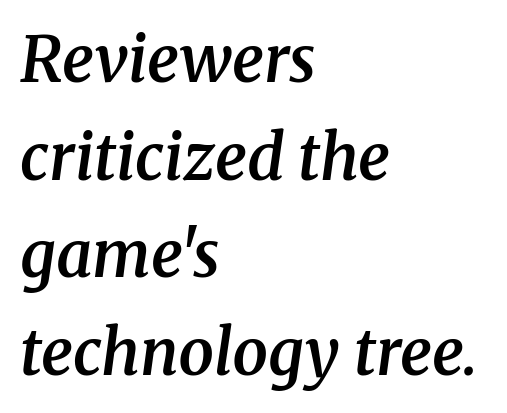
The image shows 63 px semibold serif type, italic (leaning right); set left-aligned, normal line spacing (1.55x), normal letter spacing, not underlined; medium stroke contrast and a medium x-height.
